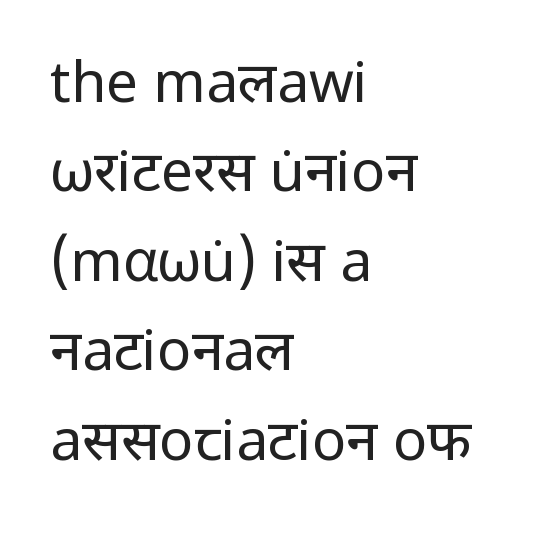
Q: Is the text bold? A: No.
Q: Is the text italic (slanted)? A: No, it is upright.
Q: Is the typeface a serif or a sans-serif typeface? A: Sans-serif.
Q: Is the text underlined? A: No.
Q: How is the paragraph aligned? A: Left-aligned.
Q: Is the spacing between letters normal or unusually wide? A: Normal.
Q: Is the spacing between lines tight, normal or loose? A: Normal.
Q: Width (condensed, normal, or wide)? A: Normal.
Q: Stroke contrast? A: Low.
Q: x-height? A: Medium.
Q: Monospaced? A: No.
